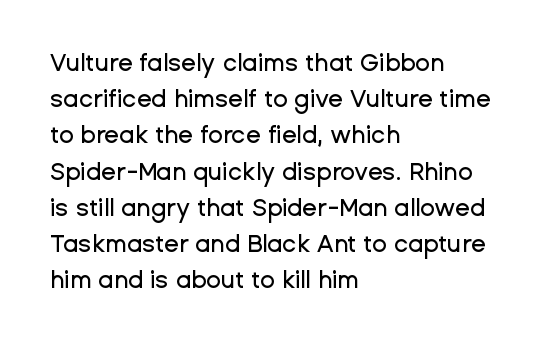
The image shows 24 px text type, upright; set left-aligned, normal line spacing (1.51x), normal letter spacing, not underlined.
